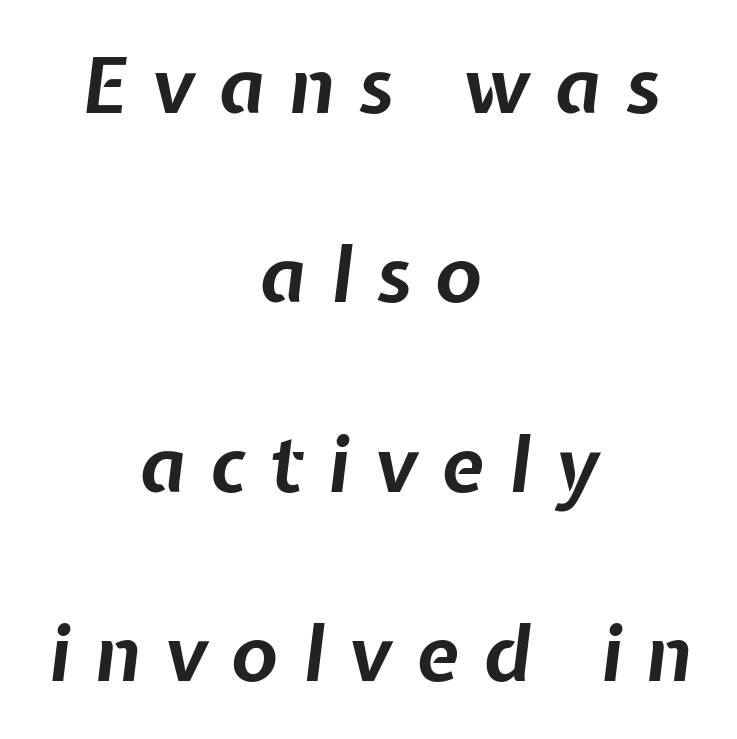
Display-style spreading of the glyphs; the letterfit is very open. The designer dialed line spacing up above the default. Only glyphs here, with clear space below each row. Is the block centered? Yes — each line is placed symmetrically about the middle. Each glyph is drawn with heavy, bold strokes.
